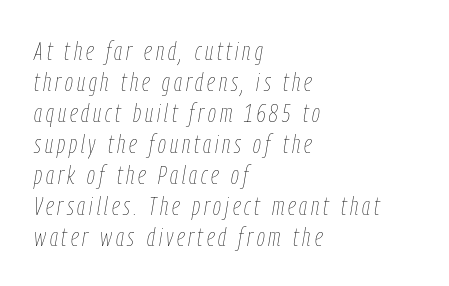
The image shows 26 px text type, italic (leaning right); set left-aligned, line spacing 1.19x, not underlined.
